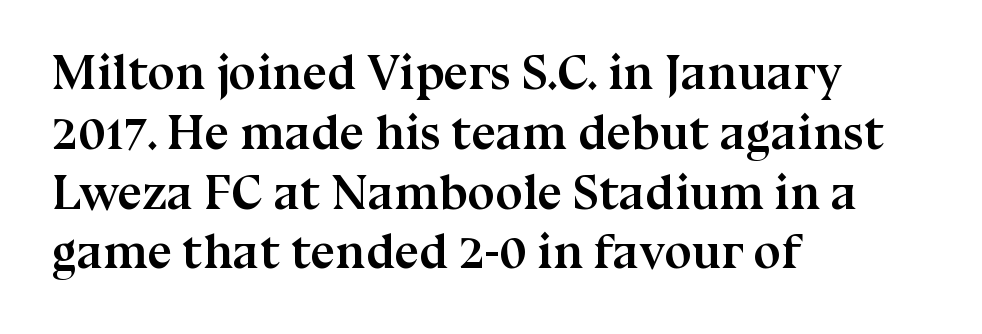
{"serif": "yes", "italic": "no", "bold": "yes", "weight": "semibold", "width": "normal", "stroke_contrast": "medium", "x_height": "medium", "monospaced": "no", "underline": "no", "align": "left", "line_spacing_ratio": 1.22, "letter_spacing": "normal", "letter_spacing_em": 0.0, "glyph_px": 49}
